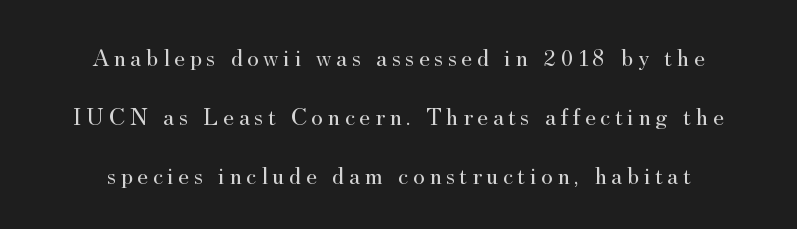
{"italic": "no", "bold": "no", "underline": "no", "line_spacing": "loose", "line_spacing_ratio": 2.36, "glyph_px": 25}
